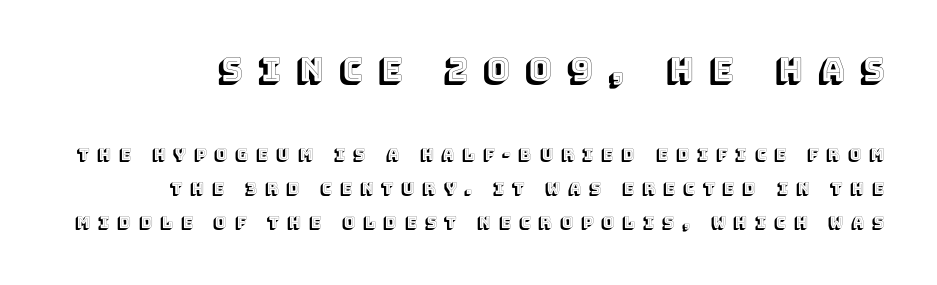
The image shows 32 px text type, upright; set loose line spacing (2.12x), unusually wide letter spacing (+0.49 em), not underlined; the first (top) block is 2.0x larger; a large x-height.
